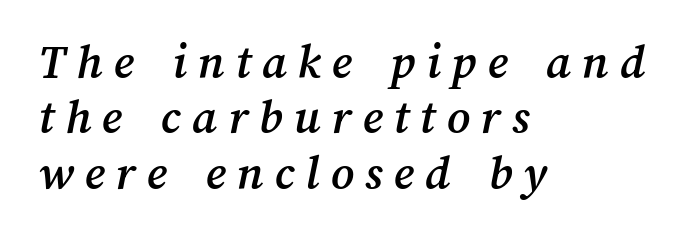
Underline: absent. You could only call the tracking loose — the letters float apart. Compared with typical paragraphs, the rows here are closer together. Alignment: flush left. Note the varied advance widths — an 'i' is clearly narrower than an 'm'.
